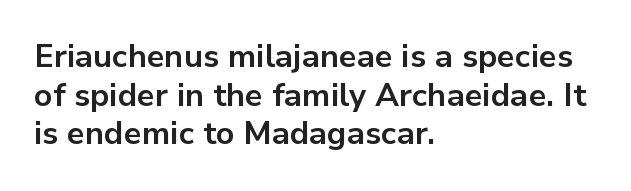
These lines are rendered in a variable-pitch font. Horizontally, the lines are justified to the leading edge only. This is the regular roman posture of the typeface. Strong, thick strokes mark this as bold type. The line texture is even and compact thanks to regular tracking. This sample uses a sans-serif face.
